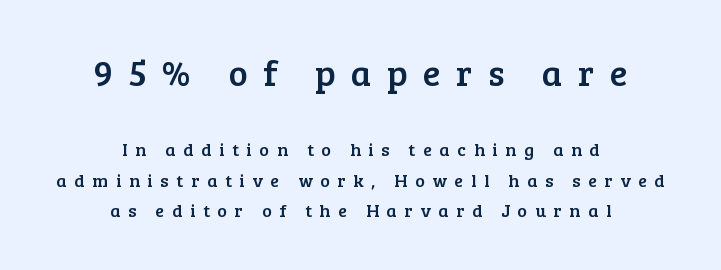
{"serif": "yes", "italic": "no", "width": "normal", "stroke_contrast": "low", "x_height": "medium", "monospaced": "no", "underline": "no", "align": "center", "line_spacing": "normal", "line_spacing_ratio": 1.68, "letter_spacing": "wide", "letter_spacing_em": 0.43, "larger_block": "first", "size_ratio": 2.0, "glyph_px": 36}
